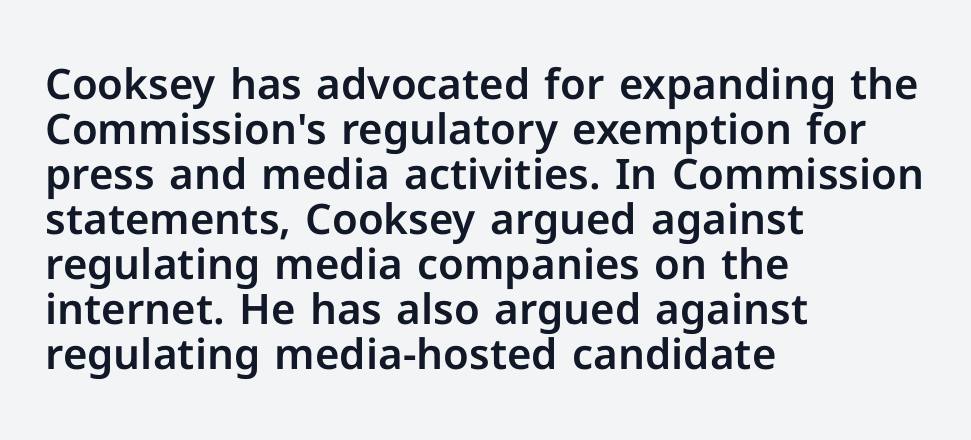
{"serif": "no", "italic": "no", "width": "normal", "stroke_contrast": "low", "x_height": "medium", "monospaced": "no", "underline": "no", "align": "left", "line_spacing": "tight", "line_spacing_ratio": 1.07, "letter_spacing": "normal", "letter_spacing_em": 0.0, "glyph_px": 42}
